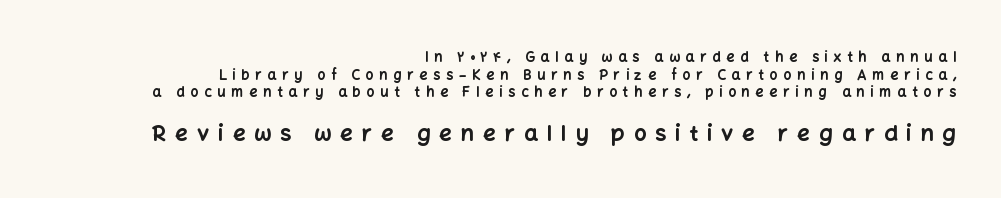
The image shows 22 px bold type, upright; set right-aligned, normal line spacing (1.26x), unusually wide letter spacing (+0.41 em), not underlined; the second (bottom) block is 1.57x larger.
